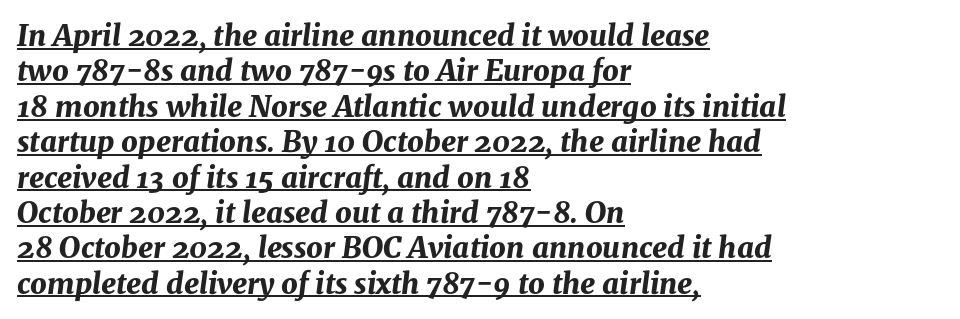
The typesetting leans heavy: a genuine bold. The sample's only ornament is a line tracing under the words. Short note: letters normally spaced. The axis of the letterforms is tilted away from vertical. A classic flush-left, rag-right setting is used for this passage. Is this a fixed-width face? No — the glyphs have proportional, varying widths.
